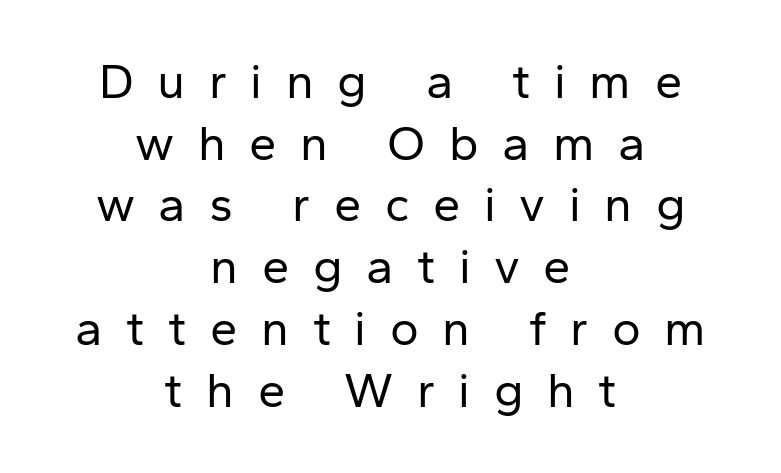
The type family on display is of the sans-serif kind. The letterforms sit at book weight or below. Rule under the text: the space is simply empty. These lines are centered, leaving both edges ragged.
